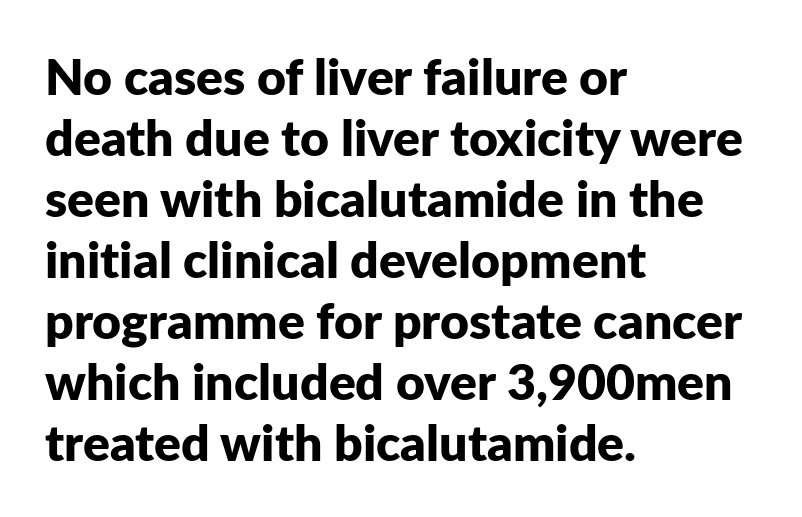
Beneath every word, the page is bare. Look at the bottom of the vertical strokes: they stop flat, with no serifs. The typography opts for an upright posture over an oblique one. Note the varied advance widths — an 'i' is clearly narrower than an 'm'. In CSS terms this would be text-align: left.
